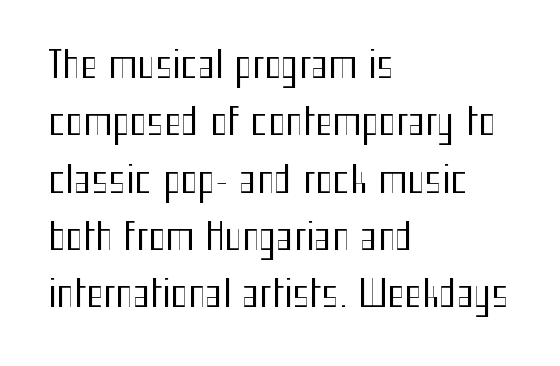
The image shows 37 px regular-weight, condensed sans-serif type, upright; set left-aligned, normal line spacing (1.55x), normal letter spacing, not underlined; medium stroke contrast and a medium x-height.
